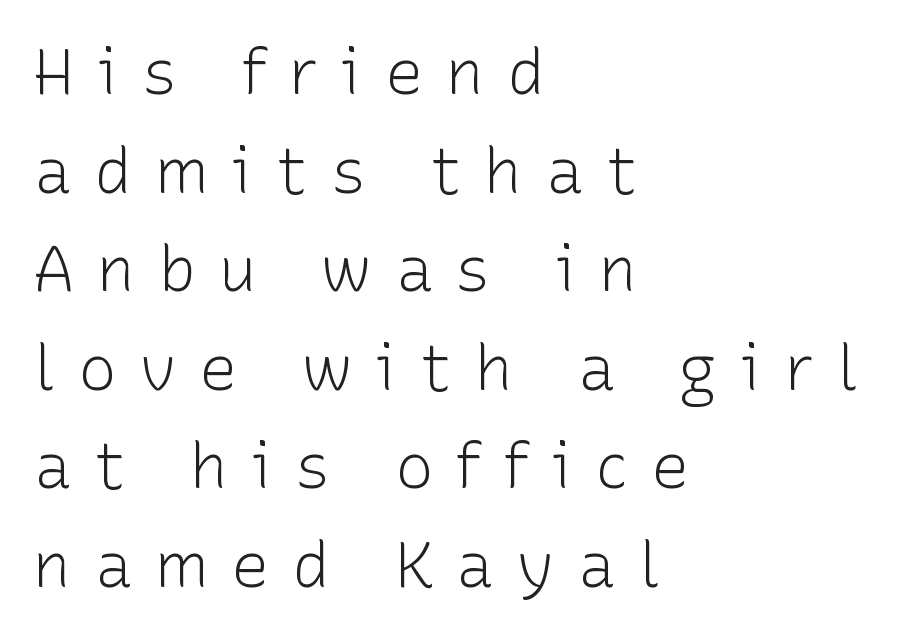
The image shows 64 px light sans-serif type, upright; set left-aligned, normal line spacing (1.54x), unusually wide letter spacing (+0.35 em), not underlined; low stroke contrast and a medium x-height.
